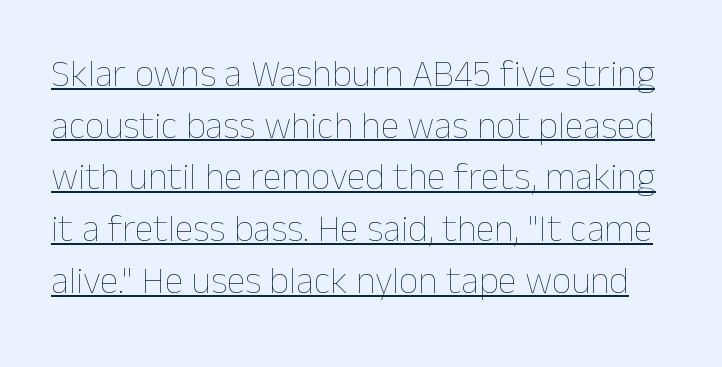
{"italic": "no", "bold": "no", "weight": "thin", "width": "normal", "stroke_contrast": "low", "x_height": "medium", "monospaced": "no", "underline": "yes", "line_spacing": "normal", "line_spacing_ratio": 1.36, "letter_spacing": "normal", "letter_spacing_em": 0.0, "glyph_px": 38}
